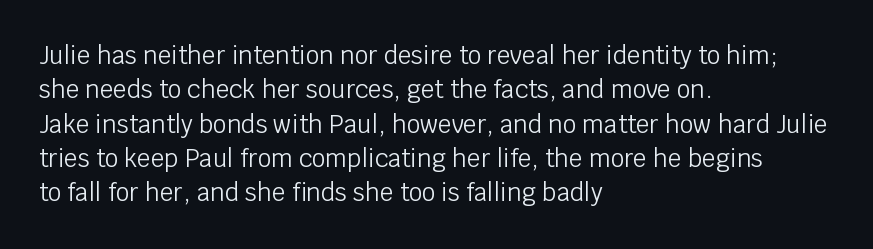
{"italic": "no", "bold": "no", "underline": "no", "align": "left", "line_spacing": "normal", "line_spacing_ratio": 1.43, "letter_spacing": "normal", "letter_spacing_em": 0.0, "glyph_px": 24}
